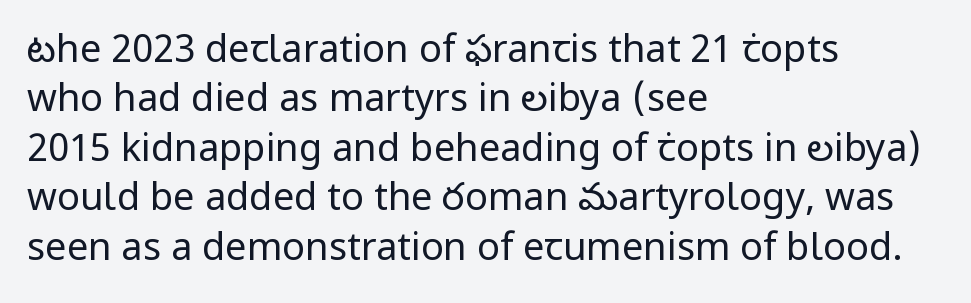
Q: Is the text bold? A: No.
Q: Is the text italic (slanted)? A: No, it is upright.
Q: Is the typeface a serif or a sans-serif typeface? A: Sans-serif.
Q: Is the text underlined? A: No.
Q: How is the paragraph aligned? A: Left-aligned.
Q: Is the spacing between letters normal or unusually wide? A: Normal.
Q: Is the spacing between lines tight, normal or loose? A: Normal.
Q: Width (condensed, normal, or wide)? A: Normal.
Q: Stroke contrast? A: Low.
Q: x-height? A: Medium.
Q: Monospaced? A: No.
